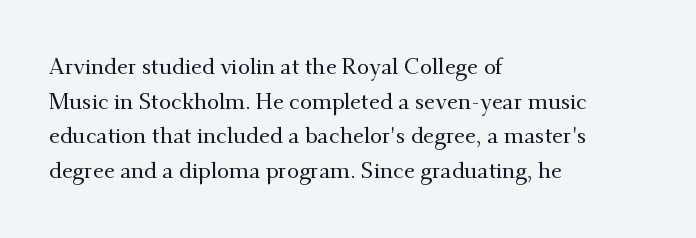
Q: Is the text italic (slanted)? A: No, it is upright.
Q: Is the text underlined? A: No.
Q: How is the paragraph aligned? A: Left-aligned.
Q: Is the spacing between letters normal or unusually wide? A: Normal.
Q: Is the spacing between lines tight, normal or loose? A: Normal.
